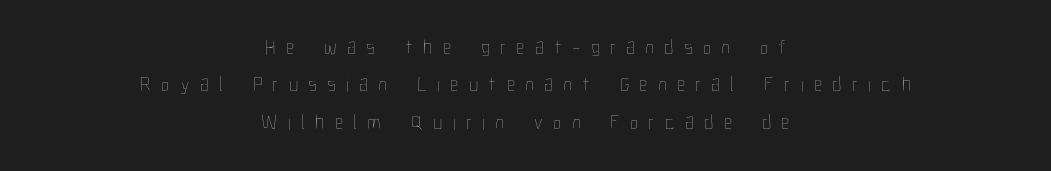
The image shows 21 px text type, upright; set centered, line spacing 1.78x, unusually wide letter spacing (+0.49 em), not underlined.
